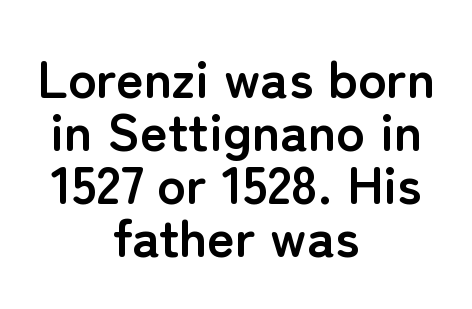
The image shows 53 px semibold sans-serif type, upright; set centered, tight line spacing (1.0x), normal letter spacing, not underlined; low stroke contrast and a medium x-height.
